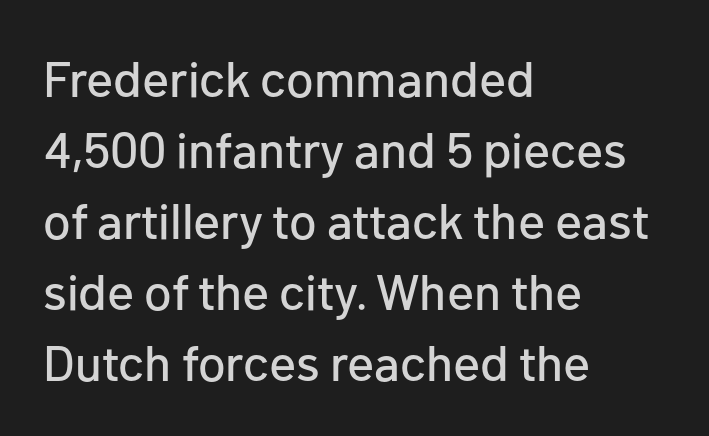
Here the glyphs are tracked normally, forming tight word shapes. Just letters on the line, the space beneath them empty. Normally led — the rows are evenly, conventionally spaced. The font's upright variant was chosen for this text.
